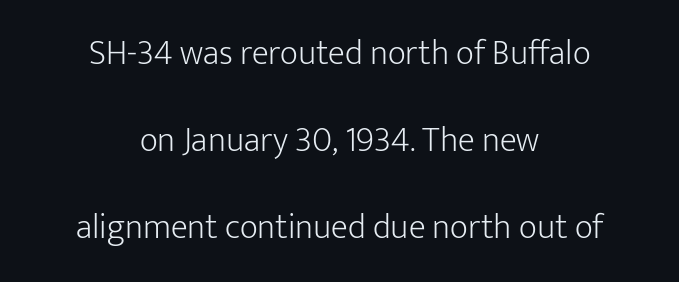
Do the letters lean? They stand straight. The font sits on the lighter half of the weight spectrum, regular included. Leftover space on each line is divided equally before and after the words. Compared with typical paragraphs, the rows here are farther apart. Standard letterfit; no display-style spreading of the glyphs.
